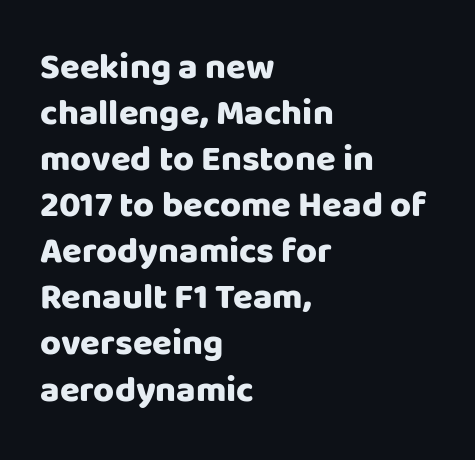
The image shows 36 px heavy sans-serif type, upright; set left-aligned, normal line spacing (1.28x), normal letter spacing, not underlined; low stroke contrast and a large x-height.
